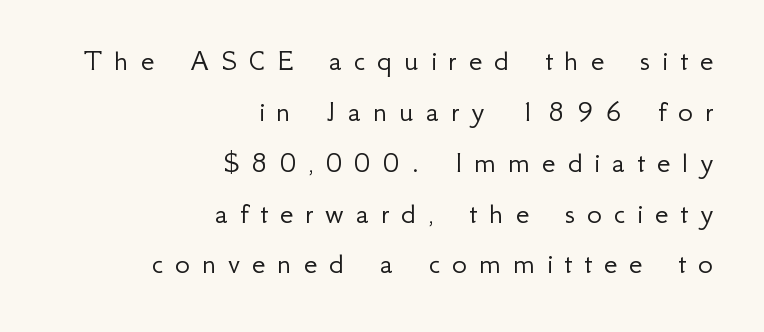
The paragraph has a hard right edge and a soft left edge. The gap between lines stays unmarked. Each new line begins a customary step beneath the previous one. Think of a printed novel: that variable character pitch is what you see here. The lettering holds an erect, upright posture throughout. The gaps between neighbouring characters are conspicuously large.
